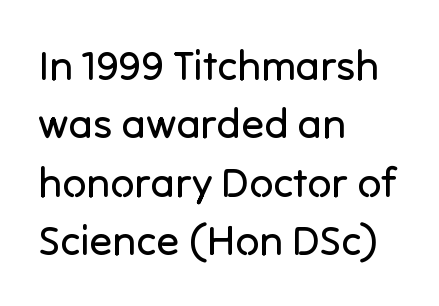
All the whitespace from short lines collects on the right. Observe the ordinary spacing: letters are neighbours, not strangers. Baseline-to-baseline distance is the conventional proportion of letter height. The rendering uses natural spacing where letterforms have individual widths.
